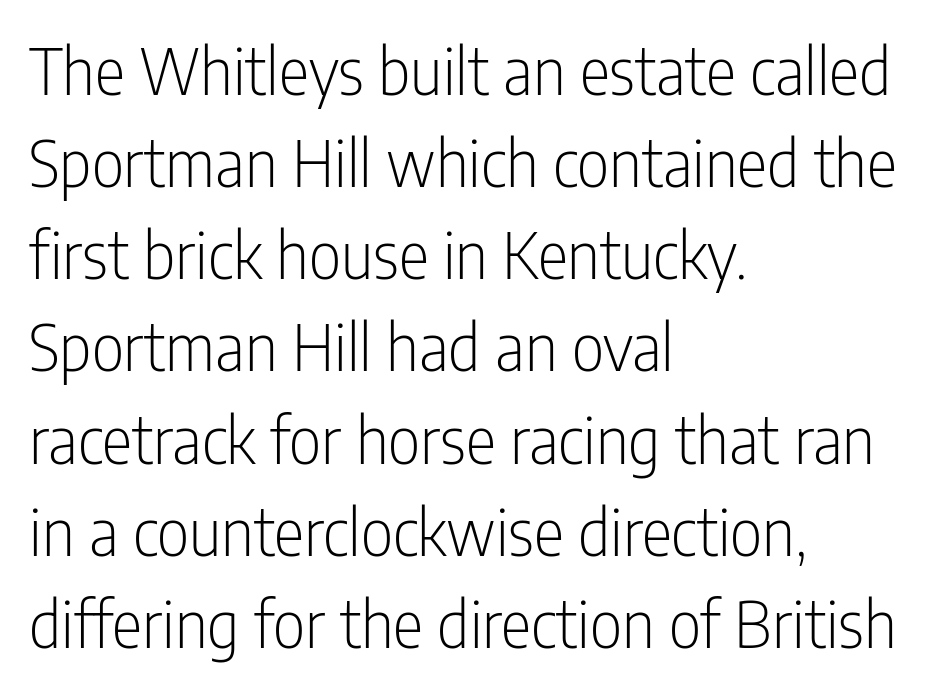
{"serif": "no", "italic": "no", "bold": "no", "weight": "light", "width": "condensed", "stroke_contrast": "low", "x_height": "medium", "monospaced": "no", "underline": "no", "align": "left", "line_spacing": "normal", "line_spacing_ratio": 1.44, "letter_spacing": "normal", "letter_spacing_em": 0.0, "glyph_px": 64}
